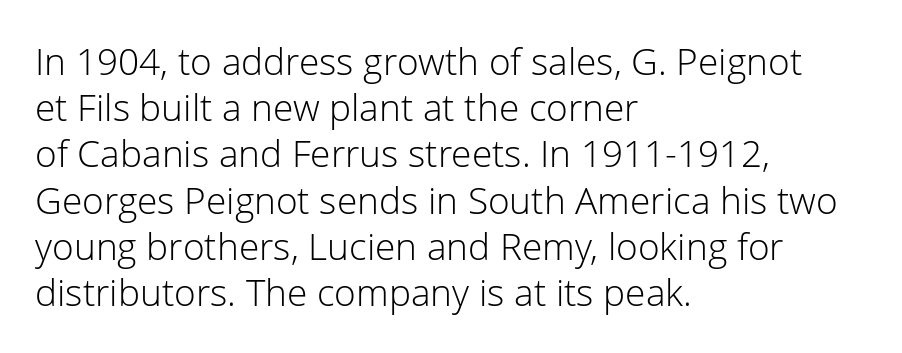
{"serif": "no", "italic": "no", "bold": "no", "weight": "light", "width": "normal", "stroke_contrast": "low", "x_height": "medium", "monospaced": "no", "underline": "no", "align": "left", "line_spacing": "normal", "line_spacing_ratio": 1.25, "letter_spacing": "normal", "letter_spacing_em": 0.0, "glyph_px": 37}
